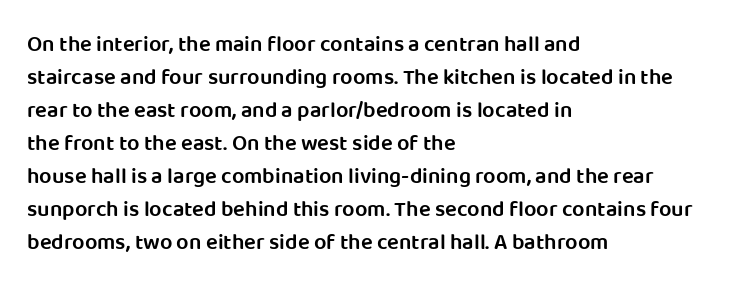
Q: Is the text bold? A: Semi-bold.
Q: Is the text italic (slanted)? A: No, it is upright.
Q: Is the text underlined? A: No.
Q: How is the paragraph aligned? A: Left-aligned.
Q: Is the spacing between letters normal or unusually wide? A: Normal.
Q: Is the spacing between lines tight, normal or loose? A: Normal.
